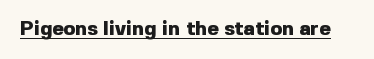
The image shows 20 px bold type, upright; set normal letter spacing, underlined.
